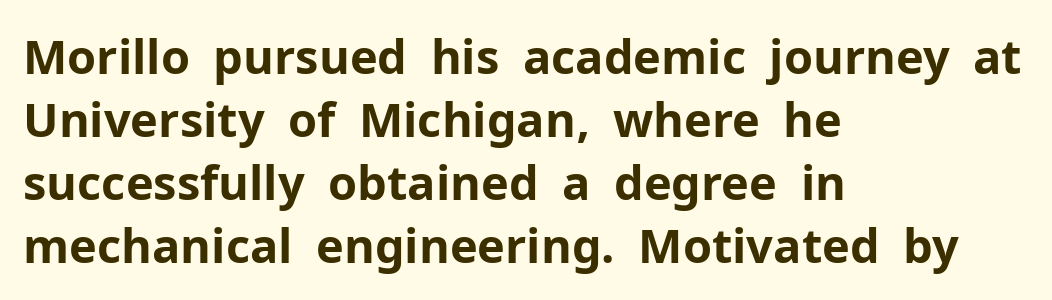
{"serif": "no", "italic": "no", "bold": "yes", "weight": "bold", "width": "normal", "stroke_contrast": "low", "x_height": "medium", "monospaced": "no", "underline": "no", "align": "left", "line_spacing": "normal", "line_spacing_ratio": 1.34, "letter_spacing": "normal", "letter_spacing_em": 0.0, "glyph_px": 47}
